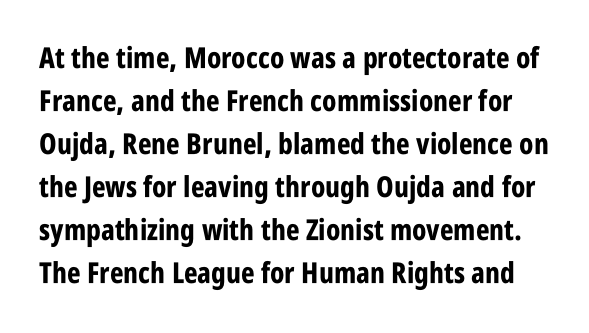
The face used here is proportionally spaced, like ordinary book or web type. As a designer I'd log this as weight 700, bold. The foot of each line stays bare and open. The face used here is a sans, in the tradition of grotesques and geometrics. A normal amount of white space separates one row of letters from the next. Does the lettering tilt? It doesn't — this is upright.
